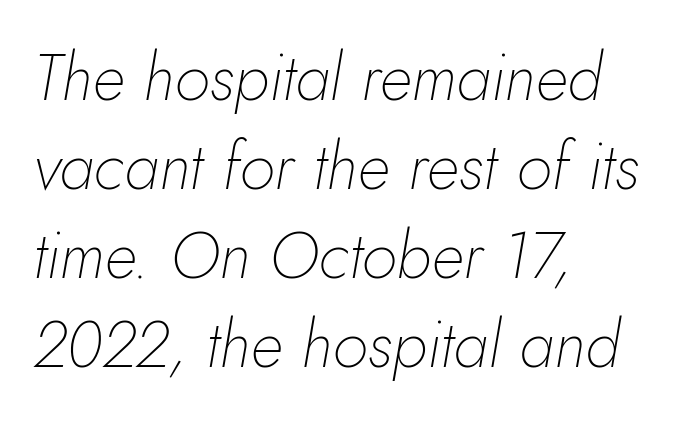
The image shows 65 px thin type, italic (leaning right); set left-aligned, normal line spacing (1.37x), normal letter spacing, not underlined; low stroke contrast and a small x-height.
